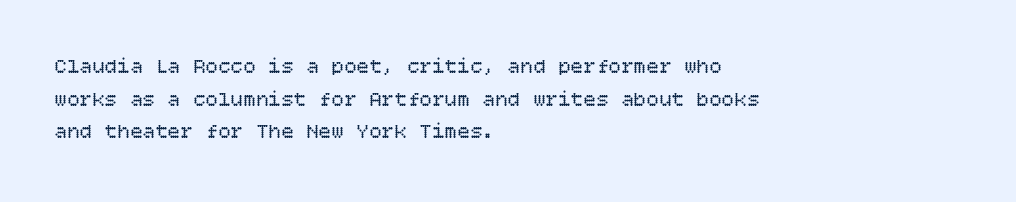
The axis of the letterforms is exactly vertical. Here the glyphs are tracked normally, forming tight word shapes. Descenders hang freely into open space. Line beginnings align vertically; line endings do not. The rows are spaced the way most documents space them.
